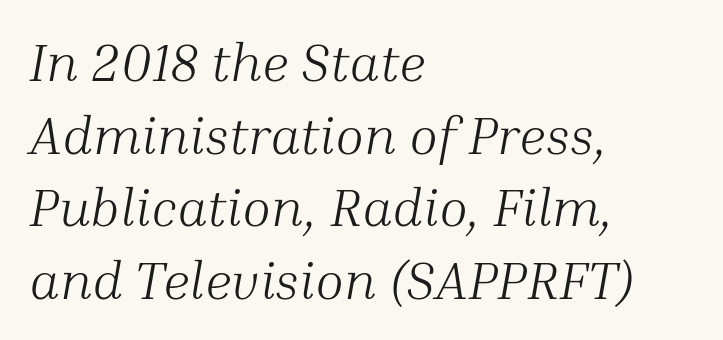
Q: Is the text bold? A: No.
Q: Is the text italic (slanted)? A: Yes, it leans right by about 10 degrees.
Q: Is the typeface a serif or a sans-serif typeface? A: Serif.
Q: Is the text underlined? A: No.
Q: How is the paragraph aligned? A: Left-aligned.
Q: Is the spacing between letters normal or unusually wide? A: Normal.
Q: Is the spacing between lines tight, normal or loose? A: Normal.
Q: Width (condensed, normal, or wide)? A: Normal.
Q: Stroke contrast? A: Medium.
Q: x-height? A: Medium.
Q: Monospaced? A: No.
